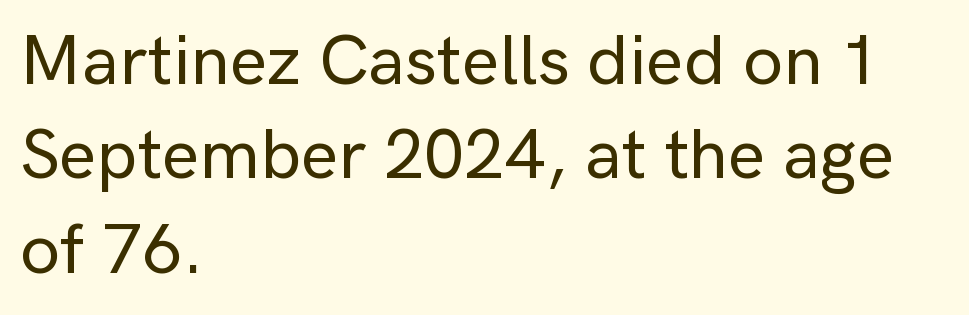
The image shows 71 px sans-serif type, upright; set left-aligned, normal line spacing (1.33x), normal letter spacing, not underlined; low stroke contrast and a medium x-height.
